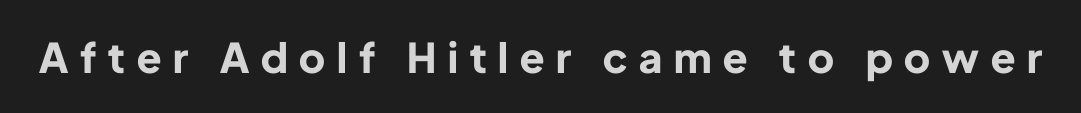
The glyphs have the mass of a bold cut. The letters advance in unequal steps, a hallmark of proportional type. This rendering widens character spacing well past its baseline value. Upright lettering throughout. The type family on display is of the sans-serif kind.
